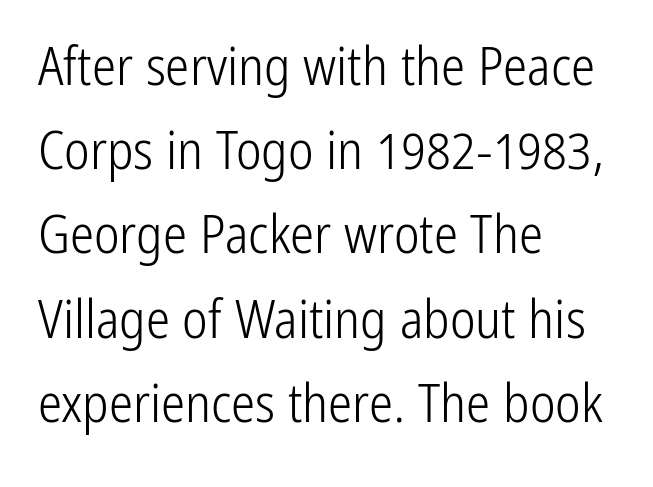
{"serif": "no", "italic": "no", "bold": "no", "weight": "light", "width": "condensed", "stroke_contrast": "low", "x_height": "medium", "monospaced": "no", "underline": "no", "align": "left", "line_spacing": "normal", "line_spacing_ratio": 1.56, "letter_spacing": "normal", "letter_spacing_em": 0.0, "glyph_px": 54}
